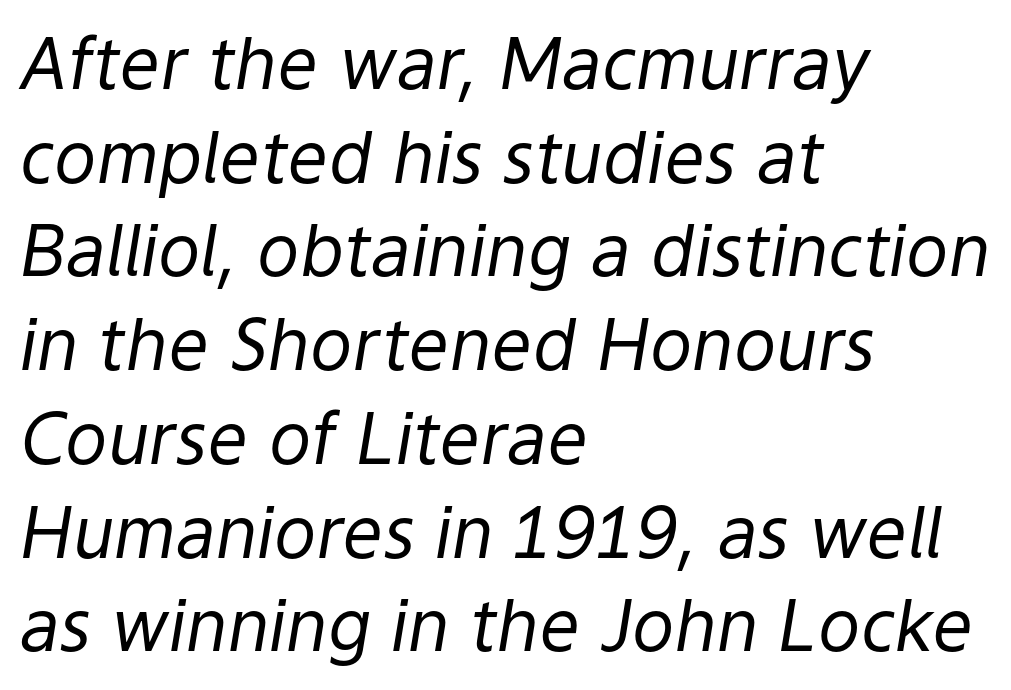
The image shows 71 px regular-weight type, italic (leaning right); set left-aligned, normal line spacing (1.32x), normal letter spacing, not underlined; low stroke contrast and a medium x-height.
